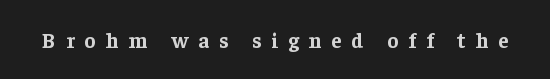
{"italic": "no", "bold": "yes", "underline": "no", "letter_spacing": "wide", "letter_spacing_em": 0.48, "glyph_px": 21}
